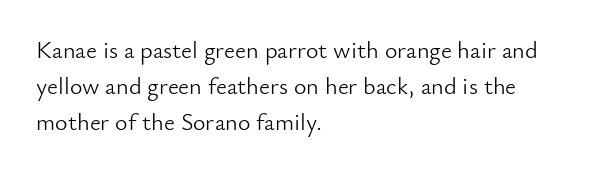
{"italic": "no", "bold": "no", "underline": "no", "align": "left", "line_spacing": "normal", "line_spacing_ratio": 1.51, "letter_spacing": "normal", "letter_spacing_em": 0.0, "glyph_px": 24}
